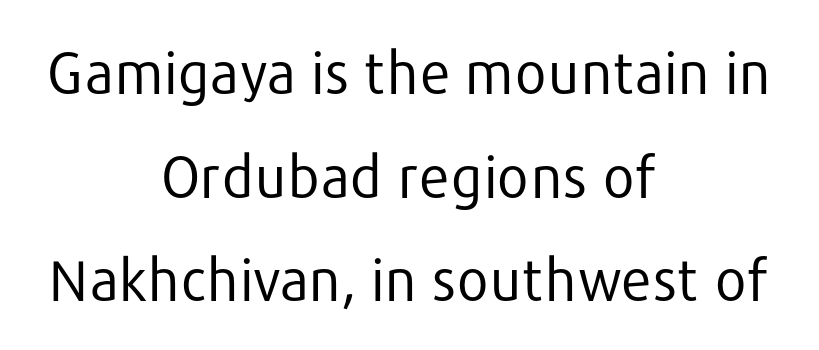
{"serif": "no", "italic": "no", "bold": "no", "weight": "regular", "width": "normal", "stroke_contrast": "low", "x_height": "medium", "monospaced": "no", "underline": "no", "align": "center", "line_spacing_ratio": 1.82, "letter_spacing": "normal", "letter_spacing_em": 0.0, "glyph_px": 57}
